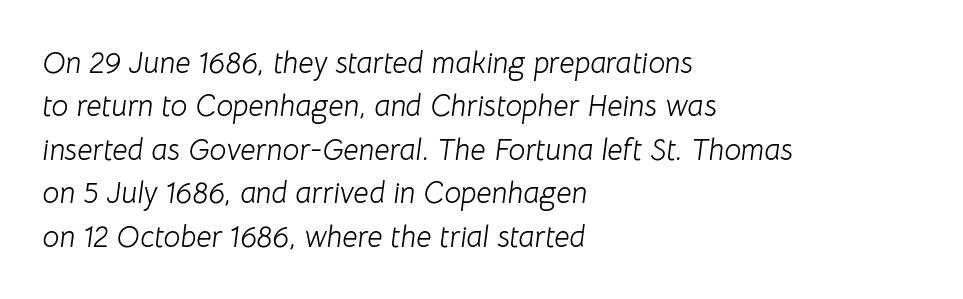
The image shows 30 px light type, italic (leaning right); set left-aligned, normal line spacing (1.45x), normal letter spacing, not underlined; low stroke contrast and a medium x-height.
